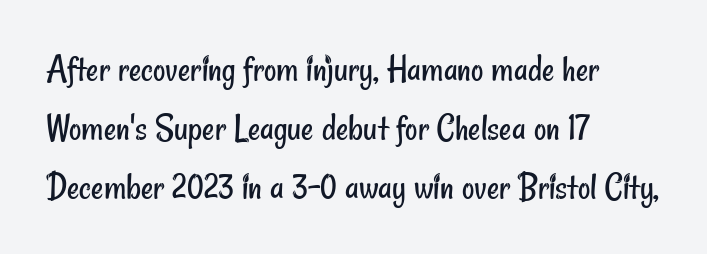
The image shows 38 px regular-weight, condensed sans-serif type; set left-aligned, normal line spacing (1.55x), normal letter spacing, not underlined; low stroke contrast and a small x-height.
